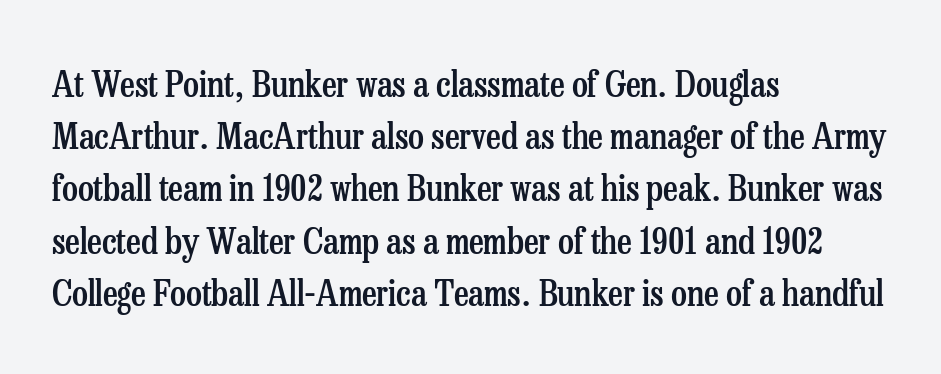
Q: Is the text bold? A: Semi-bold.
Q: Is the text italic (slanted)? A: No, it is upright.
Q: Is the typeface a serif or a sans-serif typeface? A: Serif.
Q: Is the text underlined? A: No.
Q: How is the paragraph aligned? A: Left-aligned.
Q: Is the spacing between letters normal or unusually wide? A: Normal.
Q: Is the spacing between lines tight, normal or loose? A: Normal.
Q: Width (condensed, normal, or wide)? A: Condensed.
Q: Stroke contrast? A: Low.
Q: x-height? A: Medium.
Q: Monospaced? A: No.
